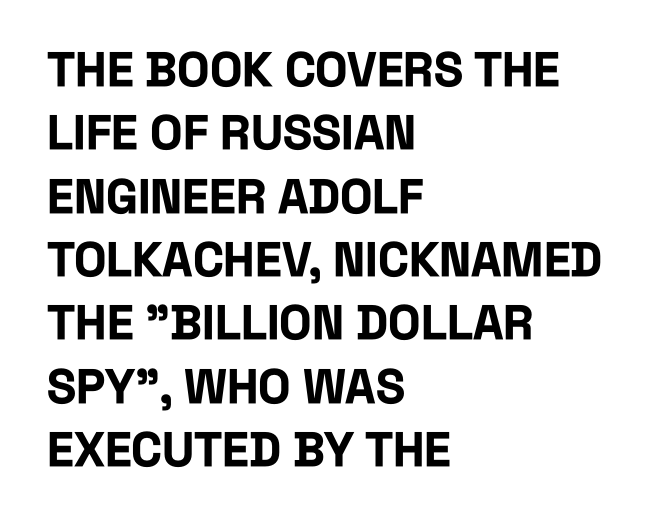
Q: Is the text bold? A: Yes.
Q: Is the text italic (slanted)? A: No, it is upright.
Q: Is the typeface a serif or a sans-serif typeface? A: Sans-serif.
Q: Is the text underlined? A: No.
Q: How is the paragraph aligned? A: Left-aligned.
Q: Is the spacing between letters normal or unusually wide? A: Normal.
Q: Is the spacing between lines tight, normal or loose? A: Normal.
Q: Width (condensed, normal, or wide)? A: Condensed.
Q: Stroke contrast? A: Low.
Q: x-height? A: Large.
Q: Monospaced? A: No.
